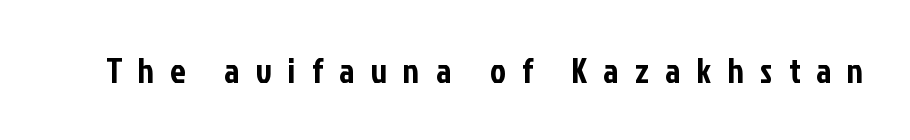
Q: Is the text italic (slanted)? A: No, it is upright.
Q: Is the typeface a serif or a sans-serif typeface? A: Sans-serif.
Q: Is the text underlined? A: No.
Q: Is the spacing between letters normal or unusually wide? A: Unusually wide.
Q: Width (condensed, normal, or wide)? A: Condensed.
Q: Stroke contrast? A: Low.
Q: x-height? A: Medium.
Q: Monospaced? A: No.
